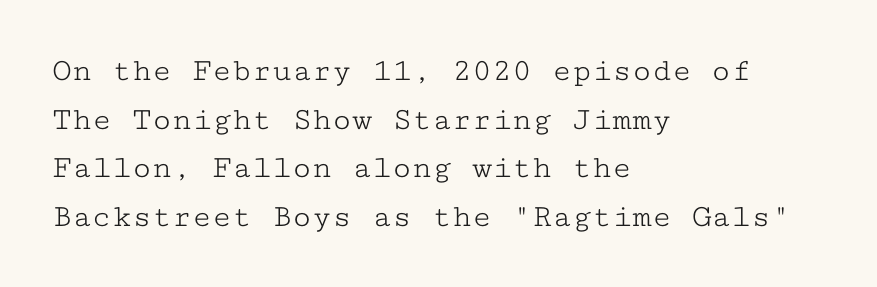
{"serif": "yes", "italic": "no", "bold": "no", "weight": "light", "width": "wide", "stroke_contrast": "low", "x_height": "medium", "monospaced": "yes", "underline": "no", "align": "left", "line_spacing": "normal", "line_spacing_ratio": 1.47, "letter_spacing": "normal", "letter_spacing_em": 0.0, "glyph_px": 33}
